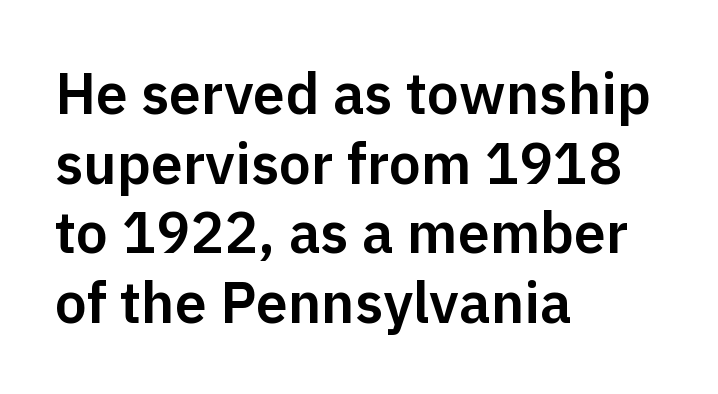
{"serif": "no", "italic": "no", "width": "normal", "stroke_contrast": "low", "x_height": "medium", "monospaced": "no", "underline": "no", "align": "left", "line_spacing_ratio": 1.22, "letter_spacing": "normal", "letter_spacing_em": 0.0, "glyph_px": 57}
